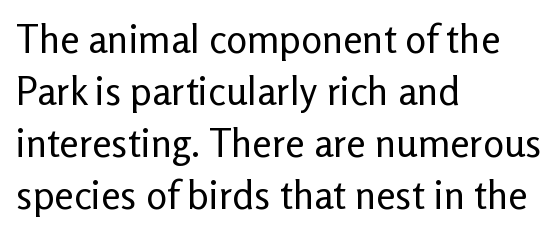
Line spacing here is normal. Posture: upright roman. You could not count columns in this text — the font is proportionally spaced. The line texture is even and compact thanks to regular tracking. Only glyphs here, with clear space below each row. Serif or sans? Sans — the stroke terminals are bare.
